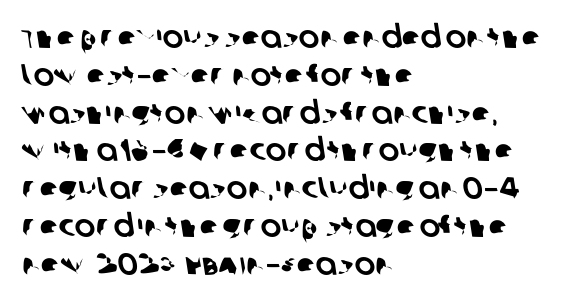
Q: Is the typeface a serif or a sans-serif typeface? A: Sans-serif.
Q: Is the text underlined? A: No.
Q: How is the paragraph aligned? A: Left-aligned.
Q: Is the spacing between letters normal or unusually wide? A: Normal.
Q: Width (condensed, normal, or wide)? A: Normal.
Q: Stroke contrast? A: Low.
Q: x-height? A: Large.
Q: Monospaced? A: No.
